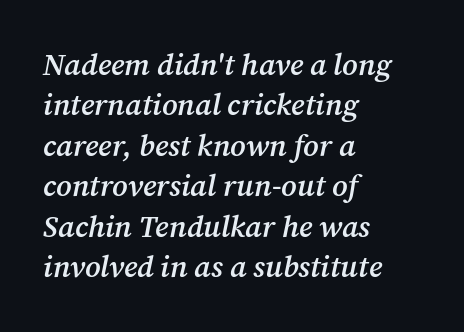
The type is set solid horizontally, with unmodified tracking. In terms of weight, the rendering is demibold, just under bold. The lines in this sample share a left origin and differ only in where they stop. Each letter's strokes conclude with small projecting serifs.
